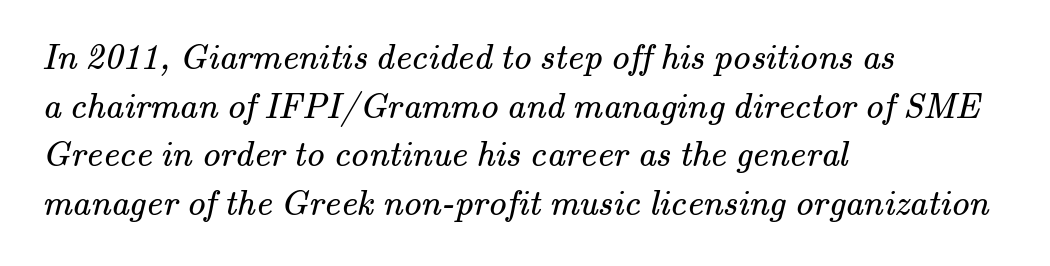
{"serif": "yes", "bold": "no", "weight": "regular", "width": "normal", "stroke_contrast": "medium", "x_height": "small", "monospaced": "no", "underline": "no", "align": "left", "line_spacing": "normal", "line_spacing_ratio": 1.35, "letter_spacing": "normal", "letter_spacing_em": 0.0, "glyph_px": 36}
